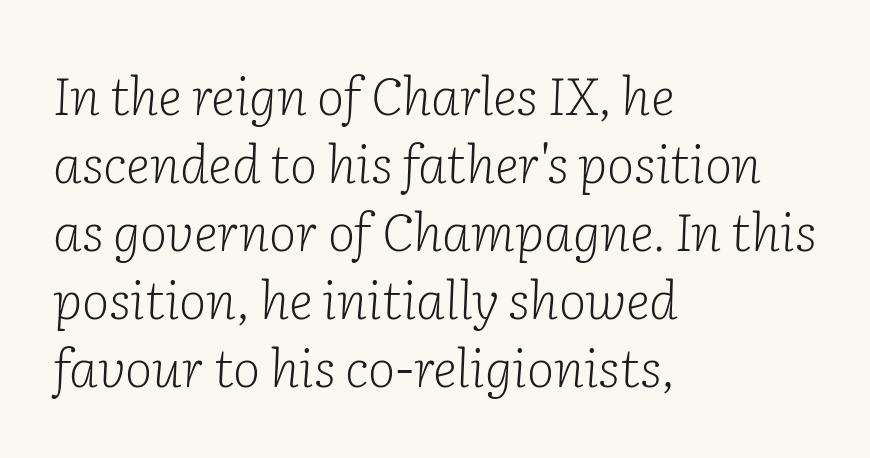
Q: Is the text bold? A: No.
Q: Is the text italic (slanted)? A: Yes, it leans right by about 2 degrees.
Q: Is the typeface a serif or a sans-serif typeface? A: Serif.
Q: Is the text underlined? A: No.
Q: How is the paragraph aligned? A: Left-aligned.
Q: Is the spacing between letters normal or unusually wide? A: Normal.
Q: Is the spacing between lines tight, normal or loose? A: Normal.
Q: Width (condensed, normal, or wide)? A: Normal.
Q: Stroke contrast? A: Low.
Q: x-height? A: Medium.
Q: Monospaced? A: No.
